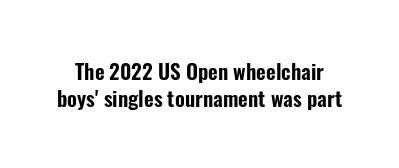
Lines of text with bare space underneath. These lines were composed using upright roman letters. Look at the tracking — it's just the regular setting, nothing added. Each new line begins a customary step beneath the previous one.
